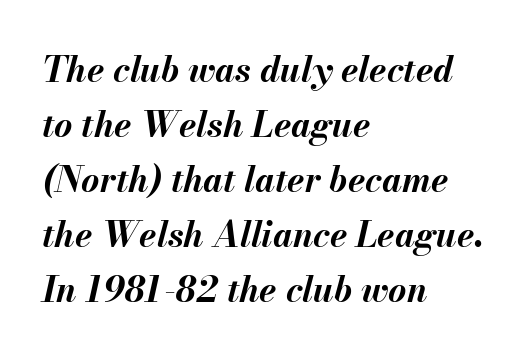
Reading down the column, the eye jumps a familiar distance to each next line. Compared with a centered layout, this one pins lines to the left instead. What weight is shown? A full bold with thick strokes. Type without underlining.
